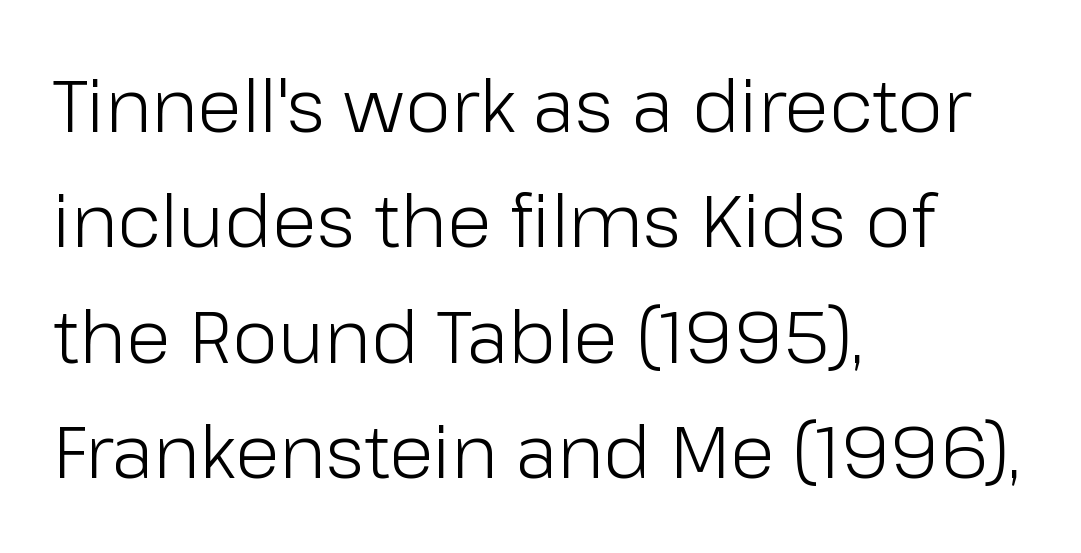
Q: Is the text bold? A: No.
Q: Is the text italic (slanted)? A: No, it is upright.
Q: Is the typeface a serif or a sans-serif typeface? A: Sans-serif.
Q: Is the text underlined? A: No.
Q: How is the paragraph aligned? A: Left-aligned.
Q: Is the spacing between letters normal or unusually wide? A: Normal.
Q: Is the spacing between lines tight, normal or loose? A: Normal.
Q: Width (condensed, normal, or wide)? A: Normal.
Q: Stroke contrast? A: Low.
Q: x-height? A: Medium.
Q: Monospaced? A: No.
